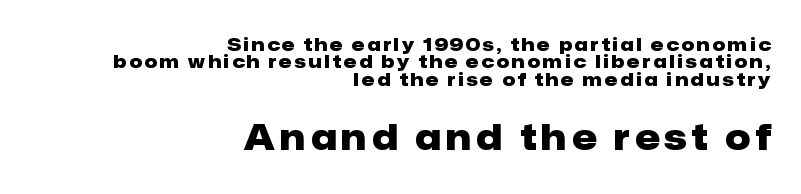
Which of the two is more prominent by size? The second, at the bottom. It's the straight-up-and-down kind of type. This sample is right-justified, so line beginnings fall wherever the words allow. In terms of letterform style, serifs are entirely absent.
